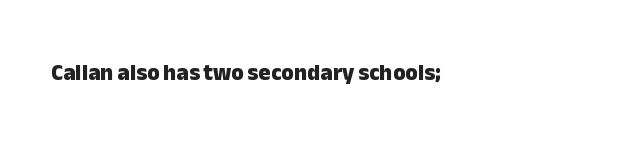
{"italic": "no", "bold": "yes", "underline": "no", "letter_spacing": "normal", "letter_spacing_em": 0.0, "glyph_px": 23}
